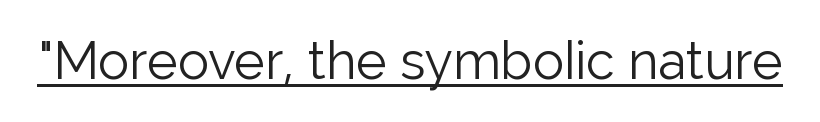
The image shows 52 px light sans-serif type, upright; set normal letter spacing, underlined; low stroke contrast and a medium x-height.
